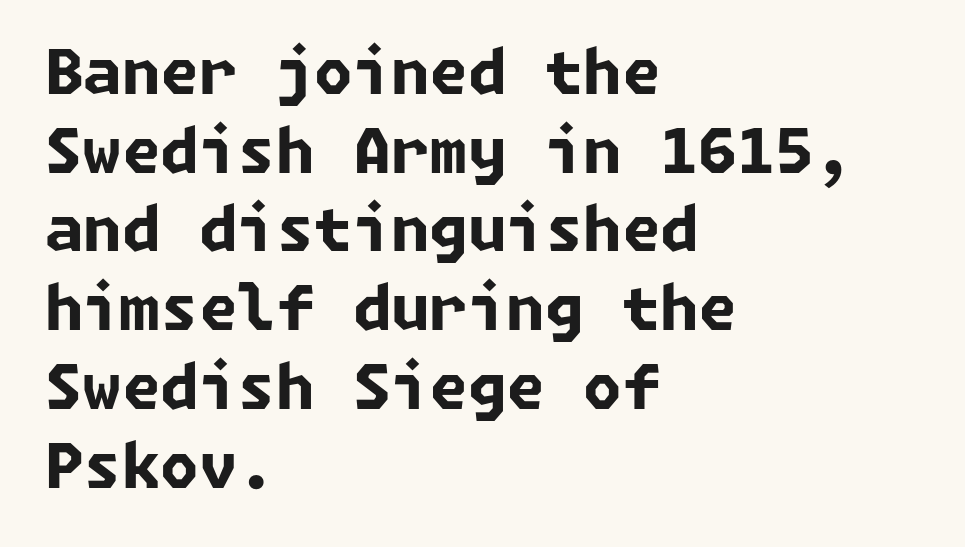
The paragraph shown leans on its left margin. Vertical spacing — default. Weight: bold. The face used here is a sans, in the tradition of grotesques and geometrics. The gaps between neighbouring characters are ordinary and unremarkable. This rendering features lettering with no underline.
